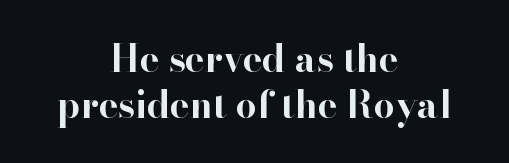
The image shows 37 px bold serif type, upright; set centered, line spacing 1.24x, normal letter spacing, not underlined; high stroke contrast and a small x-height.
